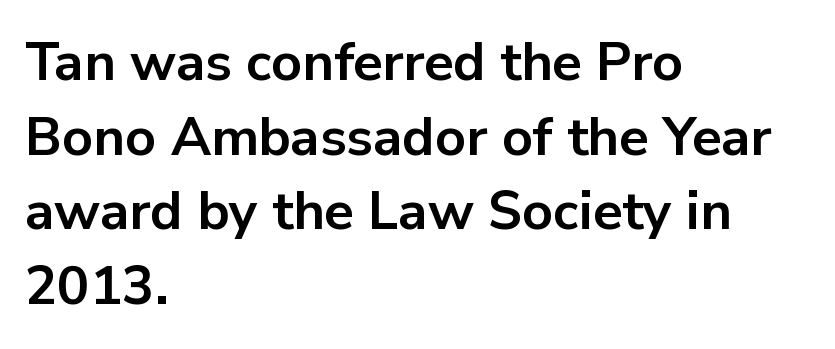
A typesetter would mark this as roman, not italic. The gap between lines stays unmarked. The face used here is proportionally spaced, like ordinary book or web type. On the weight axis this lands at bold, roughly 700. Observe the ordinary spacing: letters are neighbours, not strangers.
